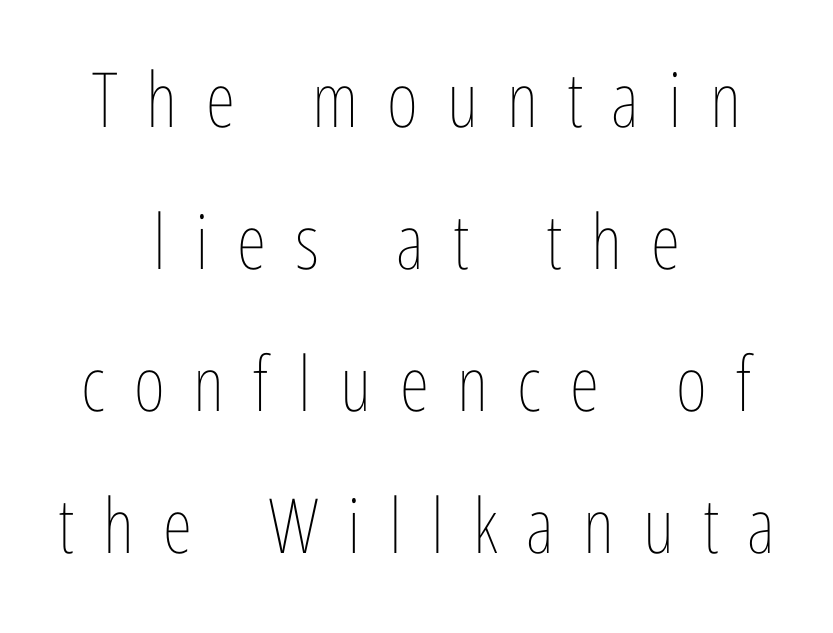
Q: Is the text bold? A: No.
Q: Is the text italic (slanted)? A: No, it is upright.
Q: Is the text underlined? A: No.
Q: How is the paragraph aligned? A: Centered.
Q: Is the spacing between letters normal or unusually wide? A: Unusually wide.
Q: Width (condensed, normal, or wide)? A: Condensed.
Q: Stroke contrast? A: Low.
Q: x-height? A: Medium.
Q: Monospaced? A: No.
